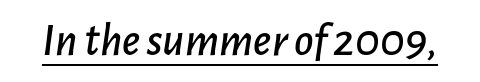
Slant detected: the letters are inclined. The glyphs are accompanied by a horizontal stroke just below them. Observe the ordinary spacing: letters are neighbours, not strangers. Spacing verdict: proportional, widths tailored to each character.
